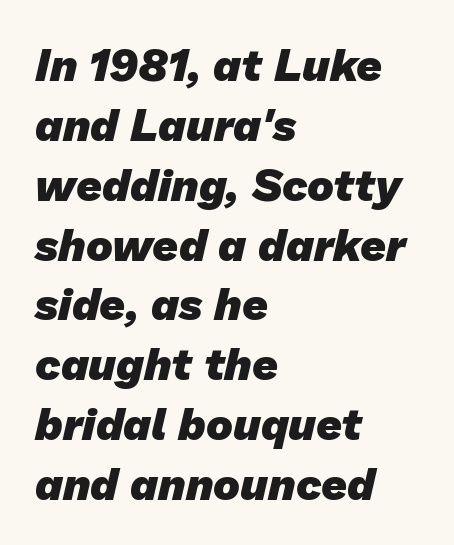
The image shows 45 px heavy sans-serif type; set left-aligned, normal line spacing (1.33x), normal letter spacing, not underlined; low stroke contrast and a medium x-height.
